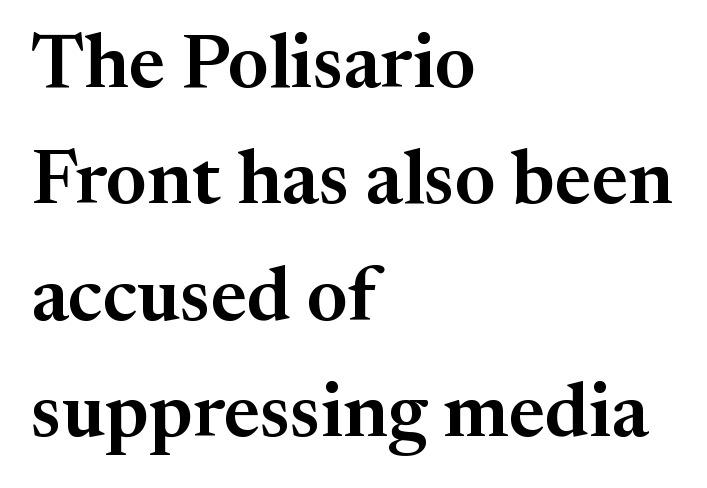
If you drew a ruler down the left edge, every line would touch it. The line-height multiplier appears to be the usual default. Letter spacing: default. Ascenders rise straight up at ninety degrees.
